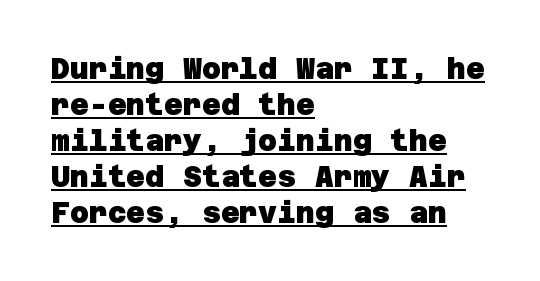
{"serif": "no", "bold": "yes", "weight": "heavy", "width": "normal", "stroke_contrast": "low", "x_height": "large", "underline": "yes", "align": "left", "line_spacing_ratio": 1.24, "letter_spacing": "normal", "letter_spacing_em": 0.0, "glyph_px": 29}
